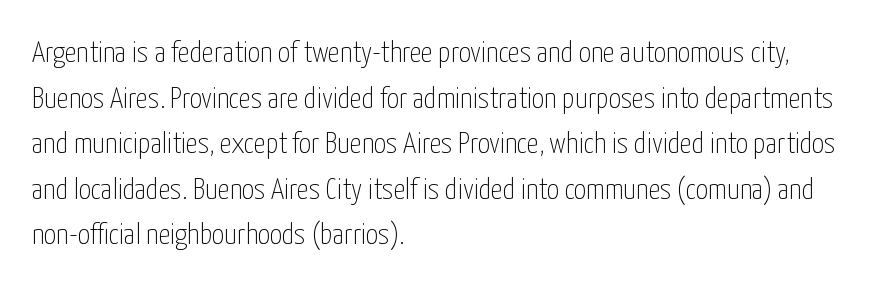
The image shows 30 px thin, condensed sans-serif type, upright; set left-aligned, normal line spacing (1.52x), normal letter spacing, not underlined; low stroke contrast and a medium x-height.
